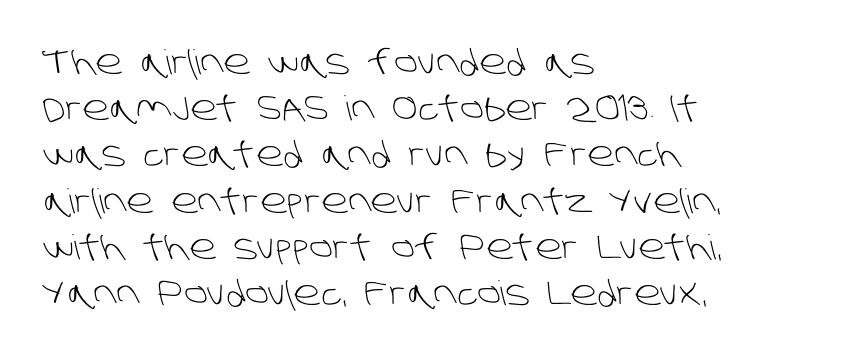
{"serif": "no", "bold": "no", "weight": "light", "width": "normal", "stroke_contrast": "low", "x_height": "large", "monospaced": "no", "underline": "no", "align": "left", "line_spacing": "normal", "line_spacing_ratio": 1.36, "letter_spacing": "normal", "letter_spacing_em": 0.0, "glyph_px": 34}
